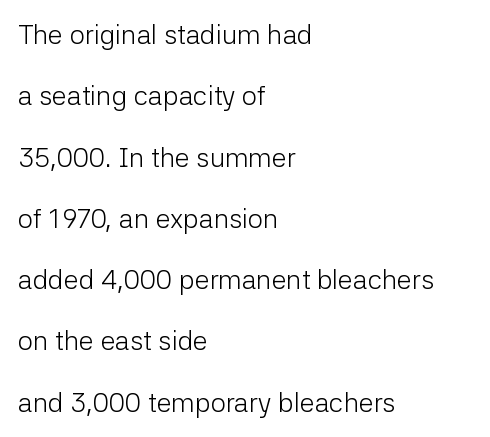
The image shows 27 px text type, upright; set left-aligned, loose line spacing (2.27x), normal letter spacing, not underlined.
